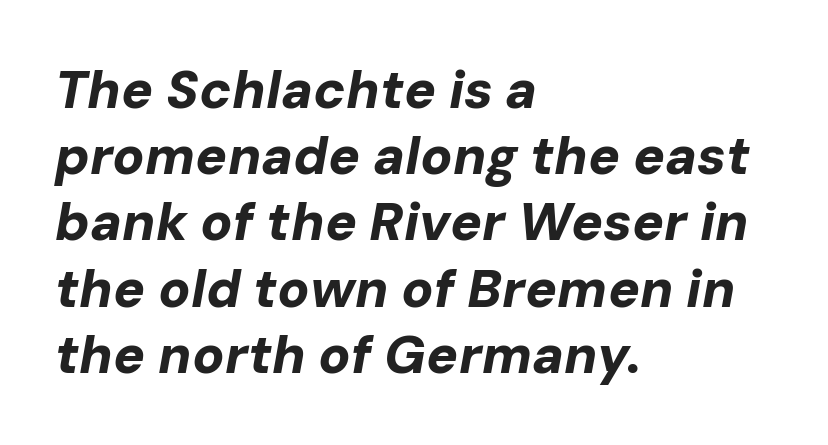
Q: Is the text bold? A: Yes.
Q: Is the text italic (slanted)? A: Yes, it leans right by about 10 degrees.
Q: Is the text underlined? A: No.
Q: How is the paragraph aligned? A: Left-aligned.
Q: Is the spacing between letters normal or unusually wide? A: Normal.
Q: Is the spacing between lines tight, normal or loose? A: Normal.
Q: Width (condensed, normal, or wide)? A: Normal.
Q: Stroke contrast? A: Low.
Q: x-height? A: Medium.
Q: Monospaced? A: No.
